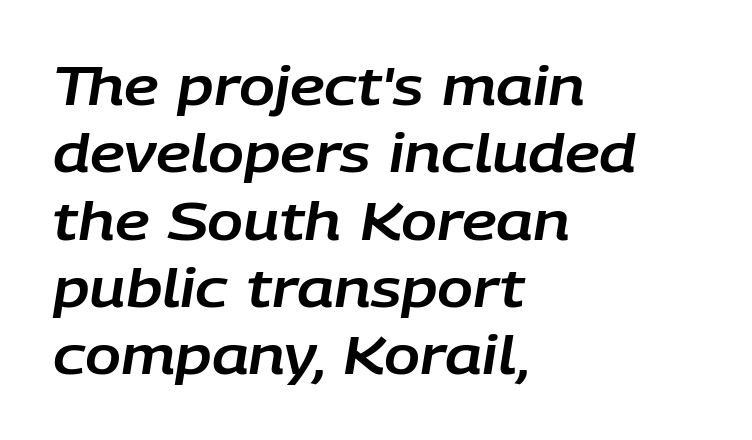
The image shows 53 px text type, italic (leaning right); set left-aligned, normal line spacing (1.27x), normal letter spacing, not underlined; low stroke contrast and a large x-height.
